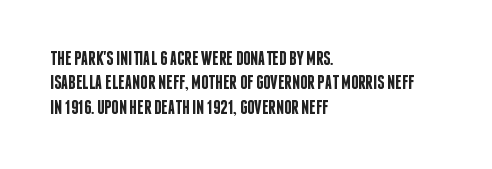
The image shows 20 px text type, upright; set left-aligned, line spacing 1.22x, normal letter spacing, not underlined.
